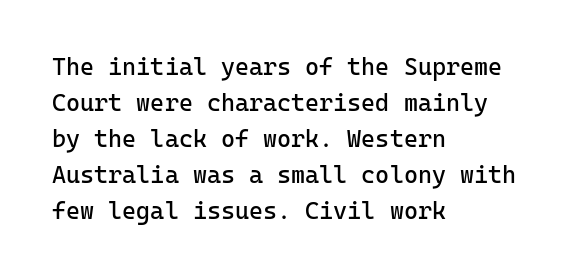
The image shows 24 px text type, upright; set left-aligned, normal line spacing (1.5x), normal letter spacing, not underlined.
